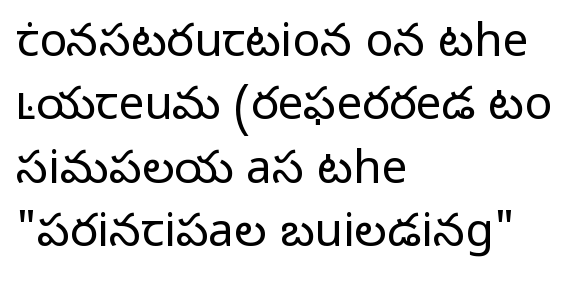
The image shows 46 px light sans-serif type, upright; set left-aligned, normal line spacing (1.38x), normal letter spacing, not underlined; low stroke contrast and a medium x-height.
